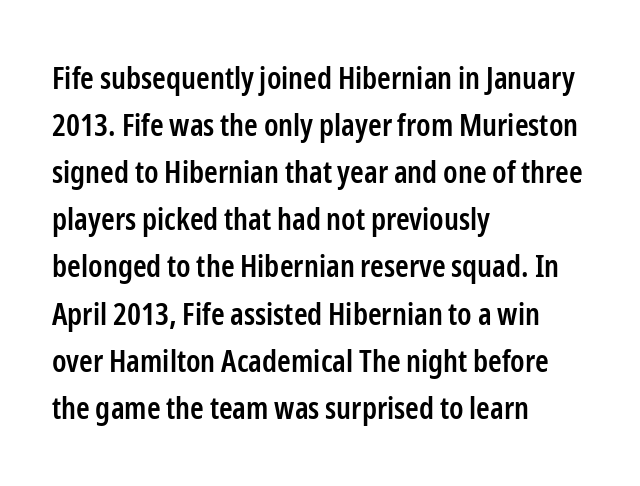
The line-height multiplier appears to be the usual default. Regarding serifs, this sample does without them. A classic flush-left, rag-right setting is used for this passage. Each letter keeps its own natural width here, so spacing adapts to shape.
